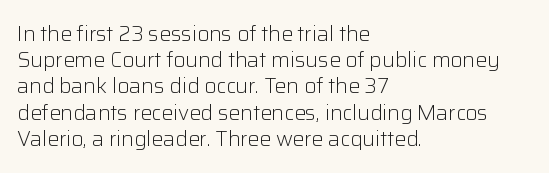
Q: Is the text bold? A: No.
Q: Is the text italic (slanted)? A: No, it is upright.
Q: Is the text underlined? A: No.
Q: How is the paragraph aligned? A: Left-aligned.
Q: Is the spacing between letters normal or unusually wide? A: Normal.
Q: Is the spacing between lines tight, normal or loose? A: Normal.
